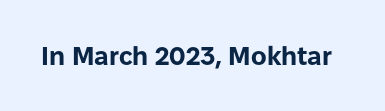
The image shows 26 px bold type, upright; set normal letter spacing, not underlined.
